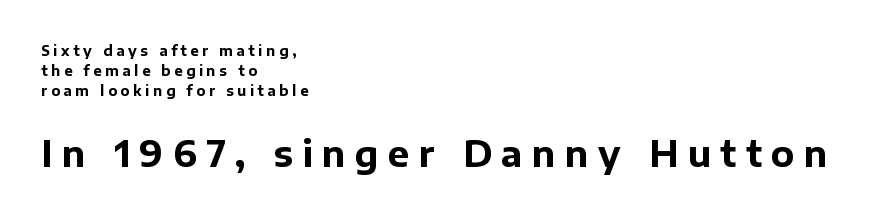
{"serif": "no", "italic": "no", "bold": "yes", "weight": "bold", "width": "normal", "stroke_contrast": "low", "x_height": "medium", "monospaced": "no", "underline": "no", "align": "left", "line_spacing": "normal", "line_spacing_ratio": 1.42, "letter_spacing": "wide", "letter_spacing_em": 0.26, "larger_block": "second", "size_ratio": 2.57, "glyph_px": 36}
